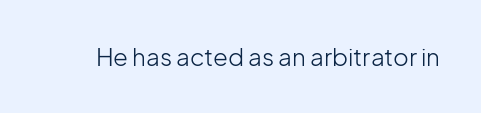
Only glyphs here, with clear space below each row. Notice how the stems are strictly vertical — no italics here. Between one letter and the next there's only the usual sliver of space. Is this a heavy cut? Hardly; it is regular or lighter.
